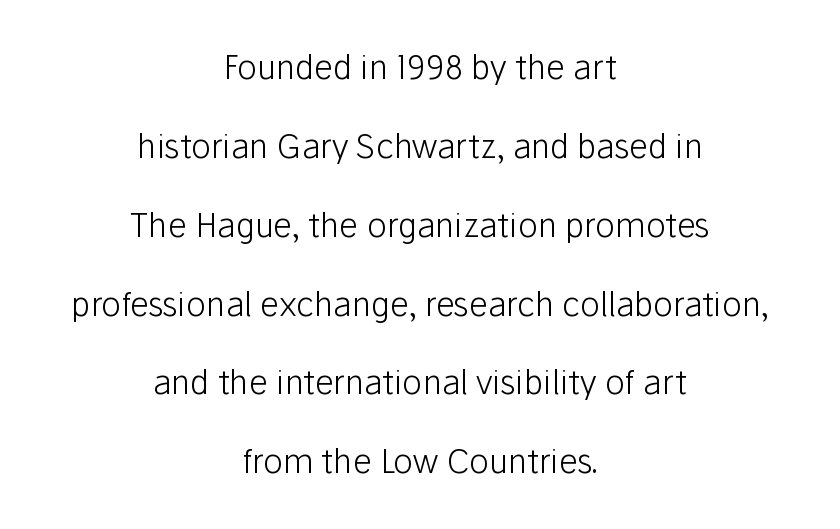
{"serif": "no", "italic": "no", "bold": "no", "weight": "light", "width": "normal", "stroke_contrast": "low", "x_height": "medium", "monospaced": "no", "underline": "no", "align": "center", "line_spacing": "loose", "line_spacing_ratio": 2.39, "letter_spacing": "normal", "letter_spacing_em": 0.0, "glyph_px": 33}
